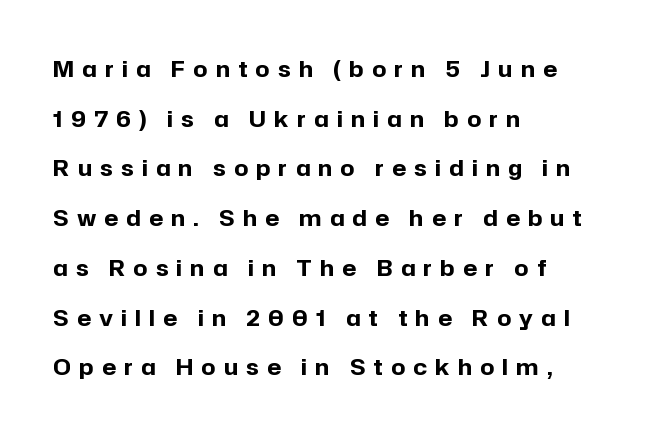
{"italic": "no", "bold": "yes", "underline": "no", "align": "left", "line_spacing": "loose", "line_spacing_ratio": 2.26, "letter_spacing": "wide", "letter_spacing_em": 0.38, "glyph_px": 22}
